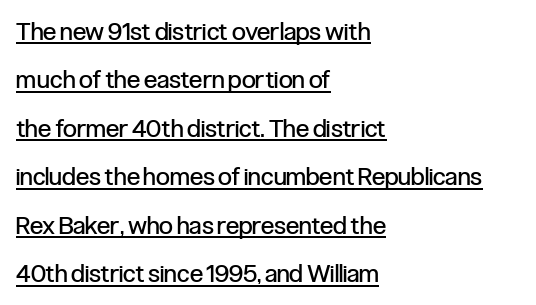
It's the straight-up-and-down kind of type. Where is the straight margin? On the left. The characters are drawn with everyday or finer stroke widths. How would I describe the line gaps? Wide and relaxed. What stands out about the letter spacing? Nothing — it is the standard amount. This sample carries an underscore along the baseline area.
